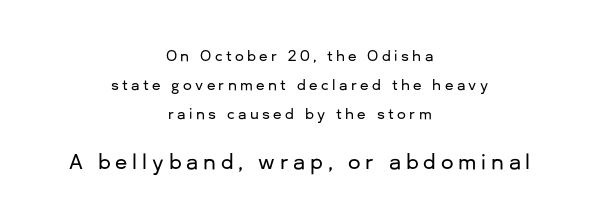
Q: Is the text italic (slanted)? A: No, it is upright.
Q: Is the text underlined? A: No.
Q: How is the paragraph aligned? A: Centered.
Q: Is the spacing between letters normal or unusually wide? A: Unusually wide.
Q: Is the spacing between lines tight, normal or loose? A: Loose.
Q: Which block of text is set in a larger size, the first (top) or the second (bottom)? A: The second (bottom) one.
